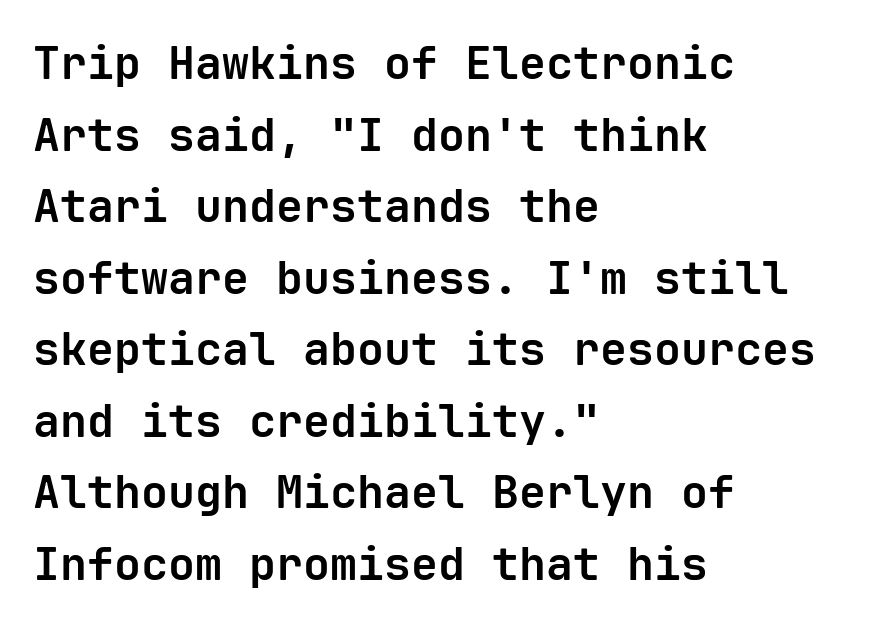
{"serif": "no", "italic": "no", "bold": "yes", "weight": "bold", "width": "normal", "stroke_contrast": "low", "x_height": "medium", "monospaced": "yes", "underline": "no", "align": "left", "line_spacing": "normal", "line_spacing_ratio": 1.59, "letter_spacing": "normal", "letter_spacing_em": 0.0, "glyph_px": 45}
